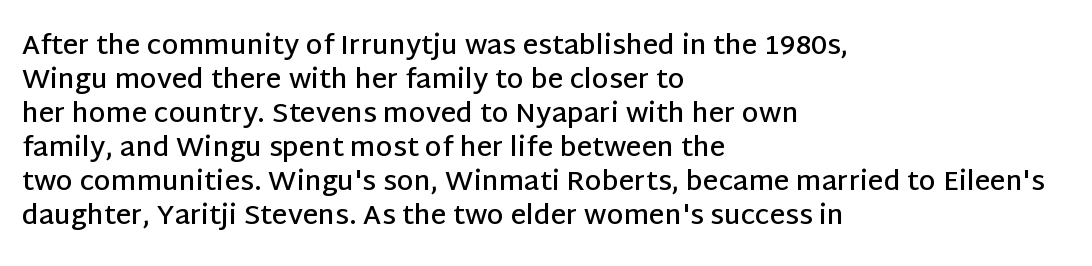
The type sits square on the baseline with zero lean. A clean baseline with only descenders dipping below it. This sample is left-justified, so line endings fall wherever the words run out. Characters follow at the spacing the type designer built in. The font is running at a semibold setting, under full bold. This block has exactly the height ordinary leading produces.
